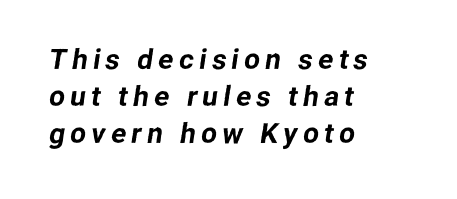
{"serif": "no", "width": "normal", "stroke_contrast": "low", "x_height": "medium", "monospaced": "no", "underline": "no", "align": "left", "line_spacing": "normal", "line_spacing_ratio": 1.33, "glyph_px": 28}
